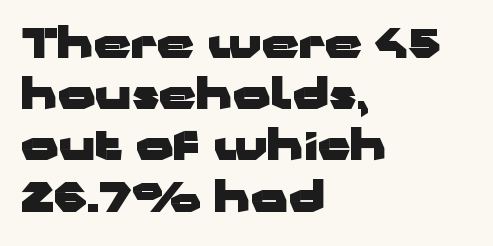
{"serif": "no", "italic": "no", "bold": "yes", "weight": "heavy", "width": "wide", "stroke_contrast": "low", "x_height": "medium", "monospaced": "no", "underline": "no", "align": "left", "line_spacing": "normal", "line_spacing_ratio": 1.25, "letter_spacing": "normal", "letter_spacing_em": 0.0, "glyph_px": 41}
